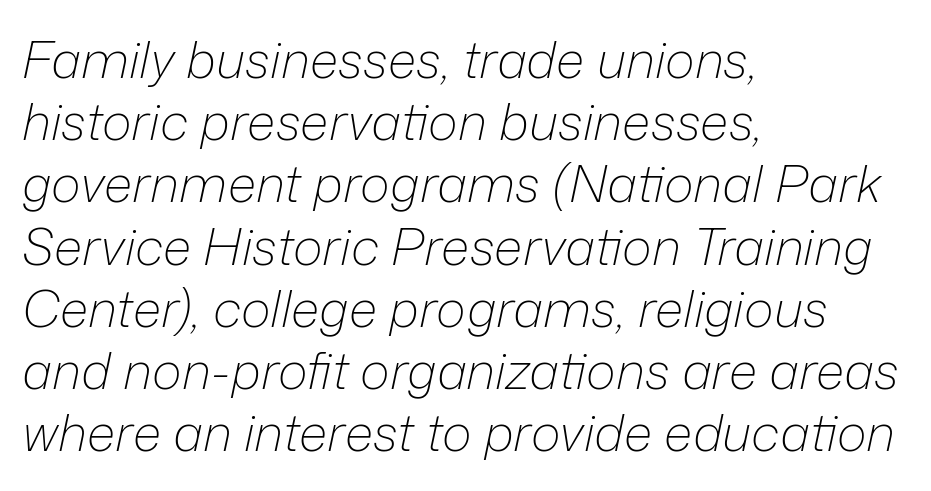
Q: Is the text bold? A: No.
Q: Is the text italic (slanted)? A: Yes, it leans right by about 12 degrees.
Q: Is the text underlined? A: No.
Q: How is the paragraph aligned? A: Left-aligned.
Q: Is the spacing between letters normal or unusually wide? A: Normal.
Q: Width (condensed, normal, or wide)? A: Normal.
Q: Stroke contrast? A: Low.
Q: x-height? A: Medium.
Q: Monospaced? A: No.
